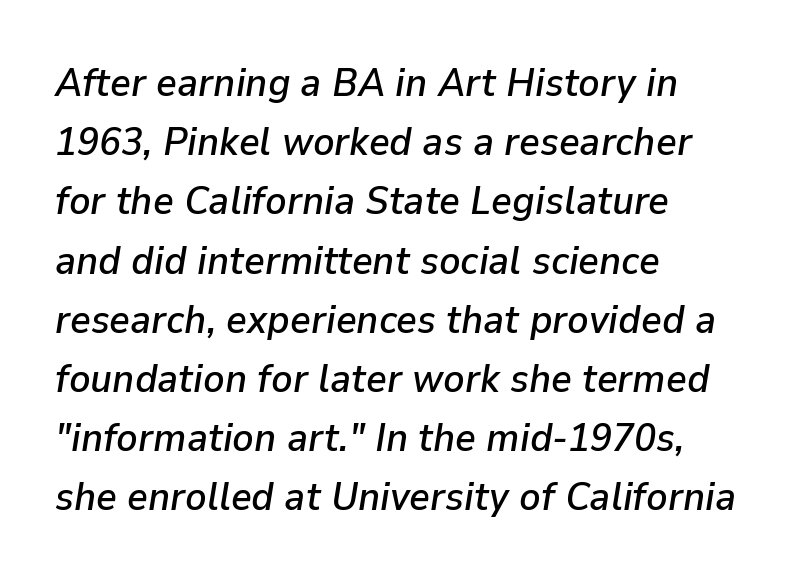
Q: Is the text italic (slanted)? A: Yes, it leans right by about 9 degrees.
Q: Is the text underlined? A: No.
Q: How is the paragraph aligned? A: Left-aligned.
Q: Is the spacing between letters normal or unusually wide? A: Normal.
Q: Is the spacing between lines tight, normal or loose? A: Normal.
Q: Width (condensed, normal, or wide)? A: Normal.
Q: Stroke contrast? A: Low.
Q: x-height? A: Medium.
Q: Monospaced? A: No.
